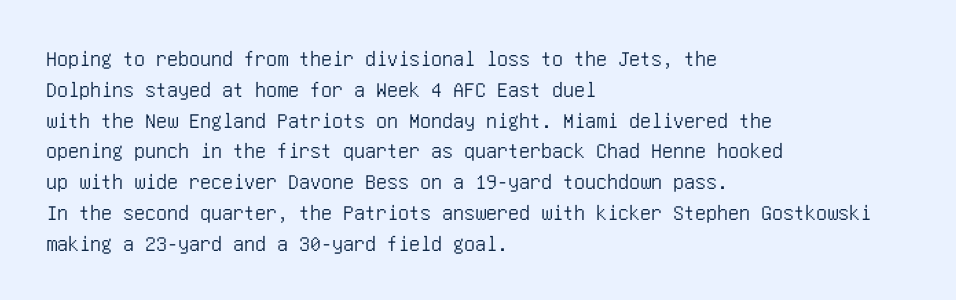
{"italic": "no", "underline": "no", "align": "left", "line_spacing": "normal", "line_spacing_ratio": 1.4, "letter_spacing": "normal", "letter_spacing_em": 0.0, "glyph_px": 22}
